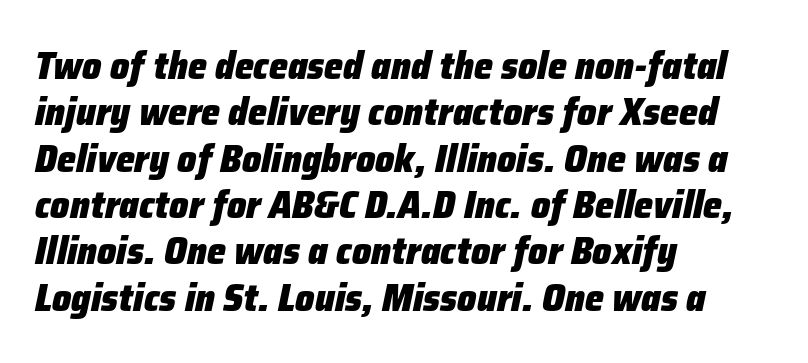
Q: Is the text bold? A: Yes.
Q: Is the text italic (slanted)? A: Yes, it leans right by about 12 degrees.
Q: Is the text underlined? A: No.
Q: How is the paragraph aligned? A: Left-aligned.
Q: Is the spacing between letters normal or unusually wide? A: Normal.
Q: Width (condensed, normal, or wide)? A: Normal.
Q: Stroke contrast? A: Low.
Q: x-height? A: Medium.
Q: Monospaced? A: No.
